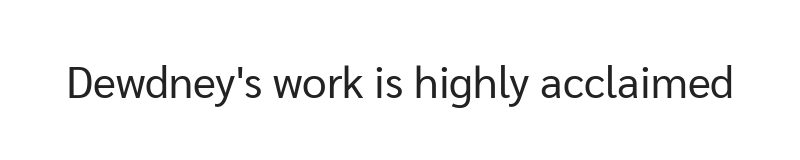
The image shows 44 px regular-weight sans-serif type, upright; set normal letter spacing, not underlined; low stroke contrast and a medium x-height.
